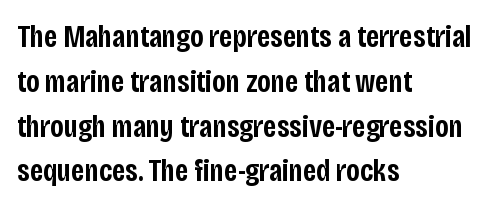
Q: Is the text bold? A: Semi-bold.
Q: Is the text italic (slanted)? A: No, it is upright.
Q: Is the typeface a serif or a sans-serif typeface? A: Sans-serif.
Q: Is the text underlined? A: No.
Q: How is the paragraph aligned? A: Left-aligned.
Q: Is the spacing between letters normal or unusually wide? A: Normal.
Q: Is the spacing between lines tight, normal or loose? A: Normal.
Q: Width (condensed, normal, or wide)? A: Condensed.
Q: Stroke contrast? A: Low.
Q: x-height? A: Large.
Q: Monospaced? A: No.
